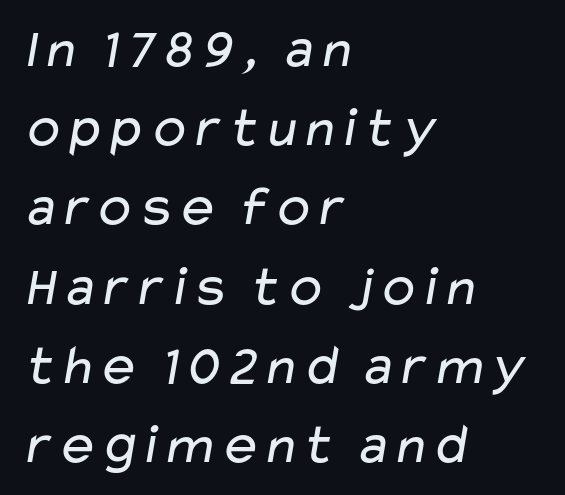
{"serif": "no", "bold": "no", "weight": "regular", "width": "wide", "stroke_contrast": "low", "x_height": "medium", "monospaced": "no", "underline": "no", "align": "left", "line_spacing": "normal", "line_spacing_ratio": 1.39, "letter_spacing": "normal", "letter_spacing_em": 0.0, "glyph_px": 57}
